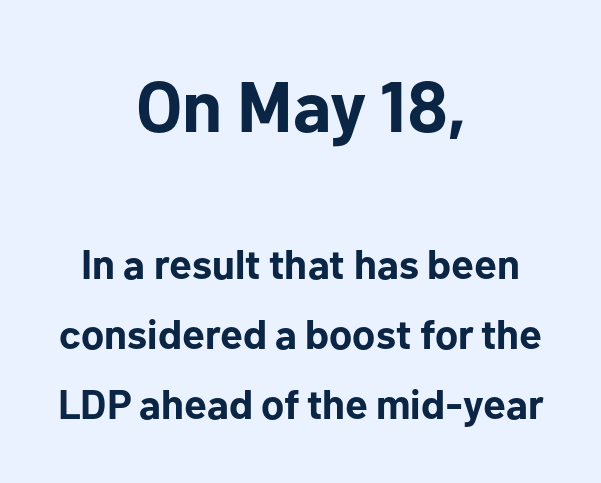
The image shows 72 px bold sans-serif type, upright; set centered, line spacing 1.71x, normal letter spacing, not underlined; the first (top) block is 1.76x larger; low stroke contrast and a medium x-height.
